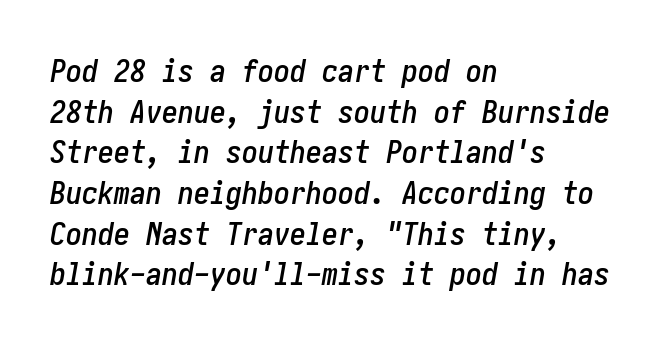
Reading down the column, the eye jumps a familiar distance to each next line. The rag falls on the right side of this text block. This rendering features lettering with no underline. The letters sit at their default tracking, neither squeezed nor spread. A typesetter would mark this as italic.
